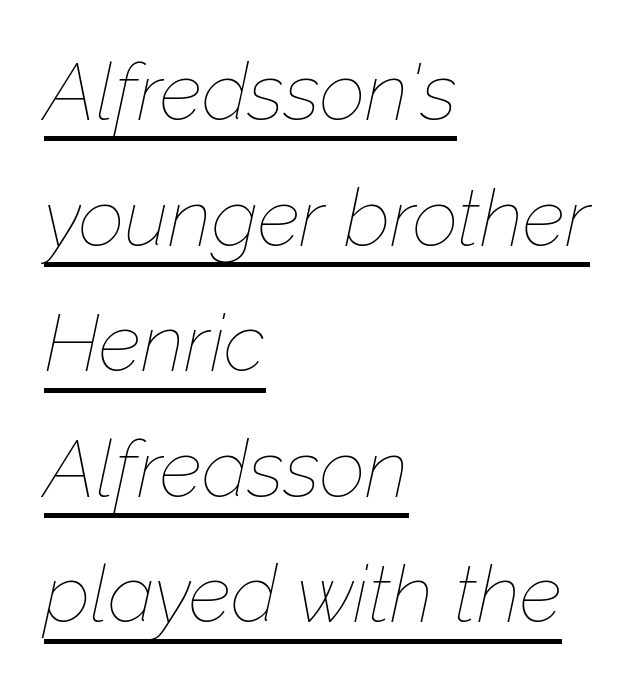
The image shows 80 px thin type, italic (leaning right); set left-aligned, normal line spacing (1.57x), normal letter spacing, underlined; low stroke contrast and a medium x-height.
